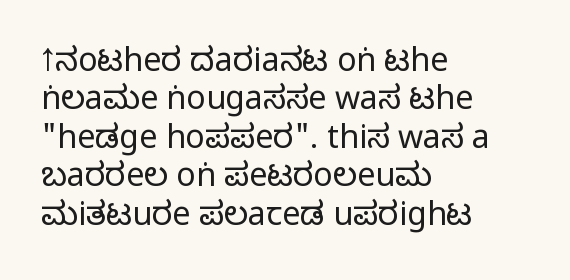
The image shows 32 px condensed sans-serif type, upright; set left-aligned, line spacing 1.2x, normal letter spacing, not underlined; medium stroke contrast.
